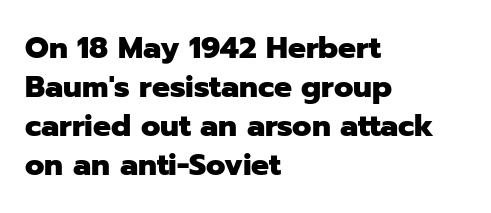
{"serif": "no", "italic": "no", "bold": "yes", "weight": "heavy", "width": "normal", "stroke_contrast": "low", "x_height": "medium", "monospaced": "no", "underline": "no", "align": "left", "line_spacing": "normal", "line_spacing_ratio": 1.3, "letter_spacing": "normal", "letter_spacing_em": 0.0, "glyph_px": 30}
